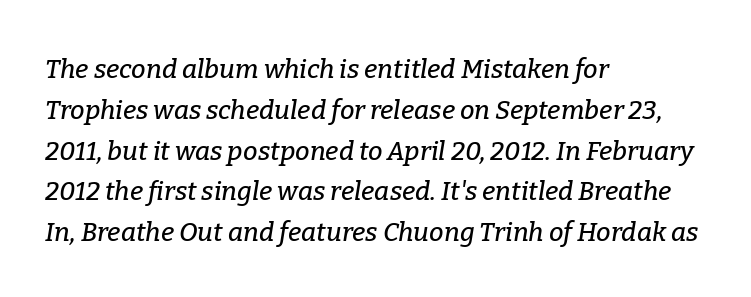
Q: Is the text italic (slanted)? A: Yes, it leans right by about 9 degrees.
Q: Is the text underlined? A: No.
Q: How is the paragraph aligned? A: Left-aligned.
Q: Is the spacing between letters normal or unusually wide? A: Normal.
Q: Is the spacing between lines tight, normal or loose? A: Normal.
